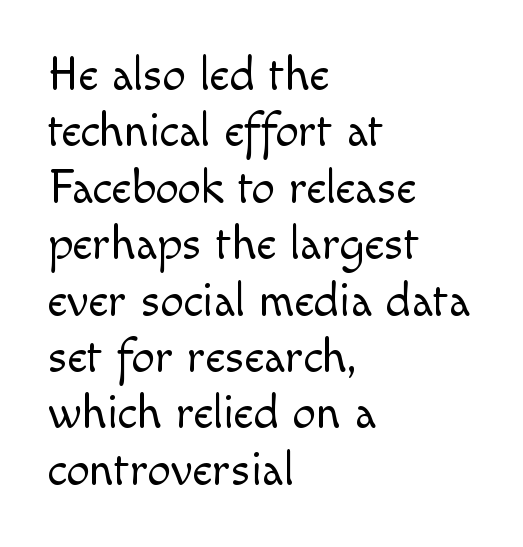
Q: Is the text bold? A: No.
Q: Is the text italic (slanted)? A: No, it is upright.
Q: Is the typeface a serif or a sans-serif typeface? A: Sans-serif.
Q: Is the text underlined? A: No.
Q: How is the paragraph aligned? A: Left-aligned.
Q: Is the spacing between letters normal or unusually wide? A: Normal.
Q: Width (condensed, normal, or wide)? A: Normal.
Q: x-height? A: Small.
Q: Monospaced? A: No.
